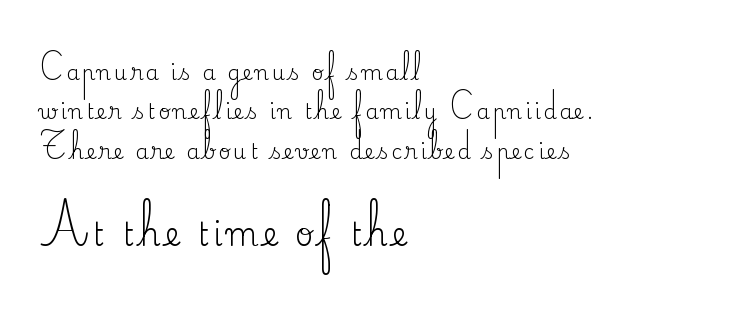
{"serif": "yes", "italic": "no", "bold": "no", "weight": "regular", "width": "normal", "stroke_contrast": "medium", "x_height": "small", "monospaced": "no", "underline": "no", "align": "left", "line_spacing_ratio": 1.88, "larger_block": "second", "size_ratio": 1.52, "glyph_px": 32}
